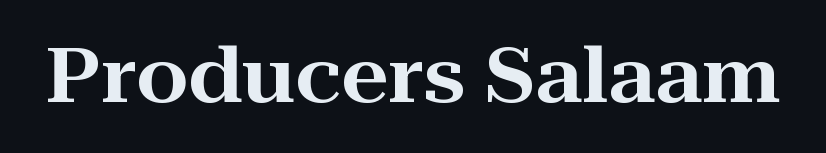
Q: Is the text italic (slanted)? A: No, it is upright.
Q: Is the typeface a serif or a sans-serif typeface? A: Serif.
Q: Is the text underlined? A: No.
Q: Is the spacing between letters normal or unusually wide? A: Normal.
Q: Width (condensed, normal, or wide)? A: Wide.
Q: Stroke contrast? A: High.
Q: x-height? A: Medium.
Q: Monospaced? A: No.
